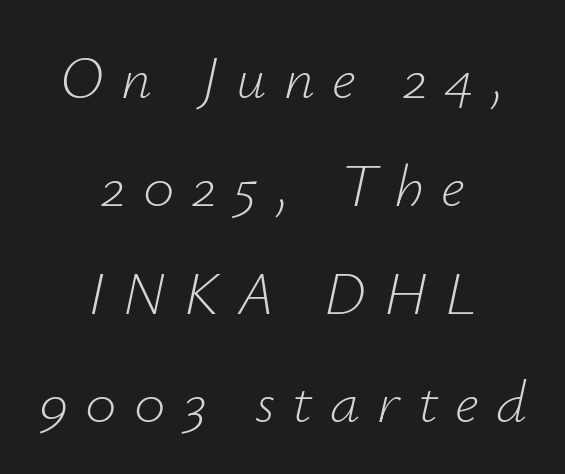
Q: Is the text bold? A: No.
Q: Is the text italic (slanted)? A: Yes, it leans right by about 12 degrees.
Q: Is the text underlined? A: No.
Q: How is the paragraph aligned? A: Centered.
Q: Is the spacing between letters normal or unusually wide? A: Unusually wide.
Q: Width (condensed, normal, or wide)? A: Normal.
Q: Stroke contrast? A: Low.
Q: x-height? A: Small.
Q: Monospaced? A: No.
